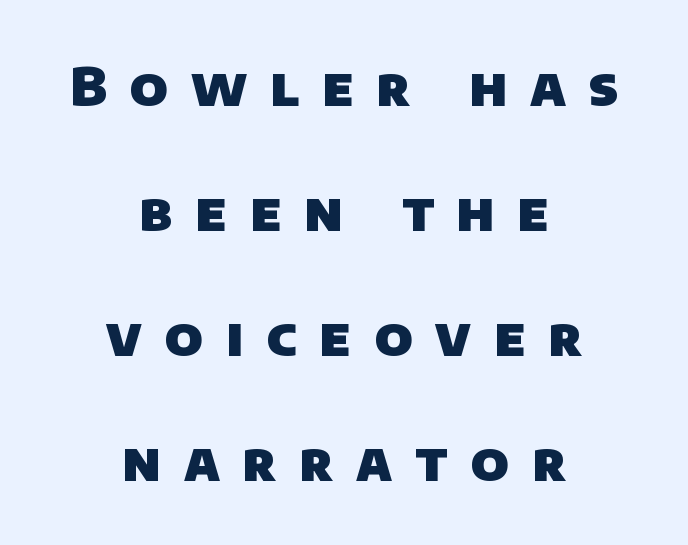
The image shows 53 px heavy sans-serif type; set centered, loose line spacing (2.36x), unusually wide letter spacing (+0.43 em), not underlined; low stroke contrast and a large x-height.
